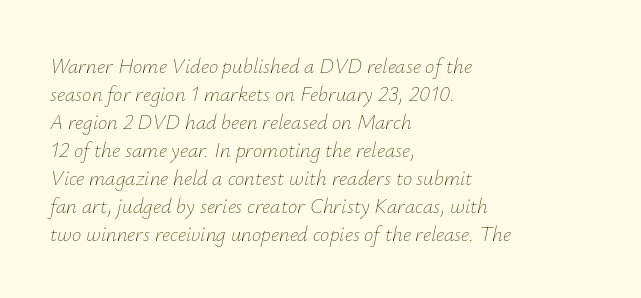
The image shows 21 px text type, italic (leaning right); set left-aligned, normal line spacing (1.33x), normal letter spacing, not underlined.
